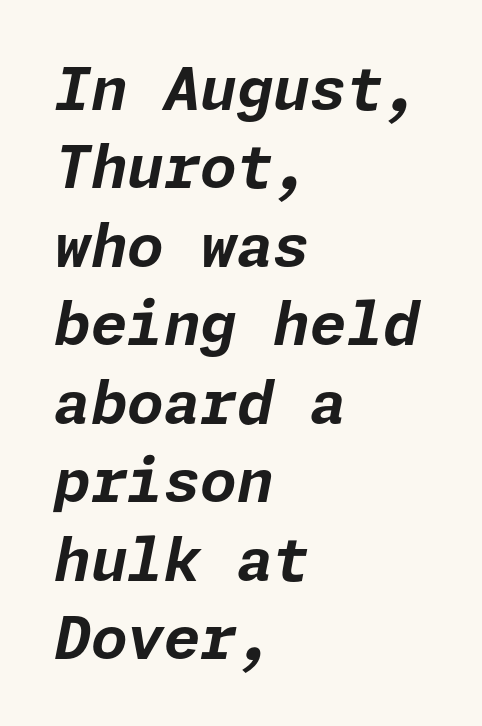
Summary of weight: heavy, a full bold. The space directly below the letters is spotless. The text block is weighted toward the left margin, trailing off unevenly rightward. Caption: standard tracking, unaltered.
